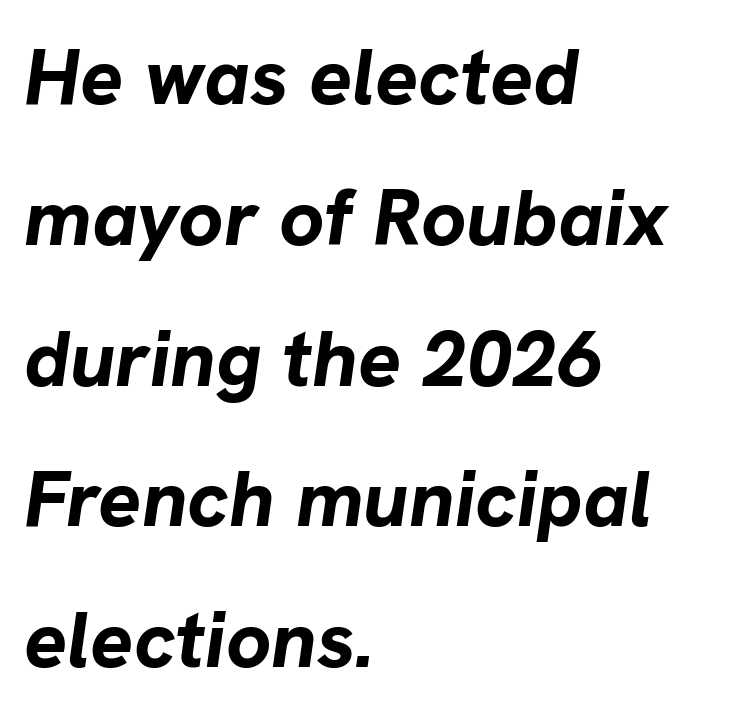
{"italic": "yes", "lean": "right", "slant_degrees": 8, "bold": "yes", "weight": "bold", "width": "normal", "stroke_contrast": "low", "x_height": "medium", "monospaced": "no", "underline": "no", "align": "left", "line_spacing_ratio": 1.76, "letter_spacing": "normal", "letter_spacing_em": 0.0, "glyph_px": 80}
